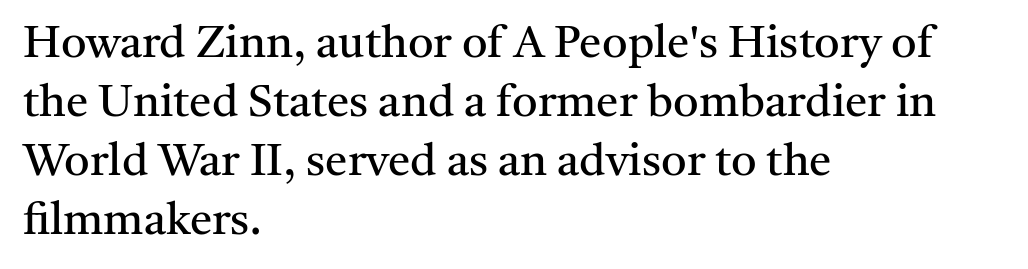
The image shows 45 px regular-weight serif type, upright; set left-aligned, normal line spacing (1.31x), normal letter spacing, not underlined; medium stroke contrast and a medium x-height.
